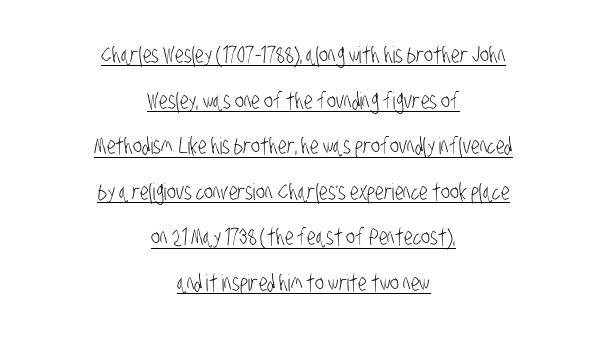
The typeface has the unassuming heft of standard copy or less. Students, observe the line beneath the letters — that is underlining. Is there much room between lines? Yes — plenty of vertical air separates them. Spacing between characters is what you'd get straight out of the box. The passage is arranged like a title page — every line centered.
